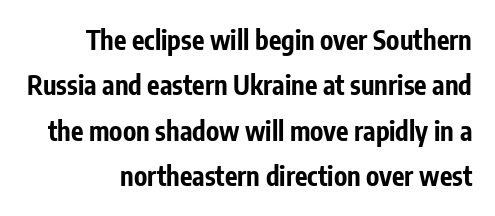
The image shows 26 px bold type, upright; set line spacing 1.75x, normal letter spacing, not underlined.
